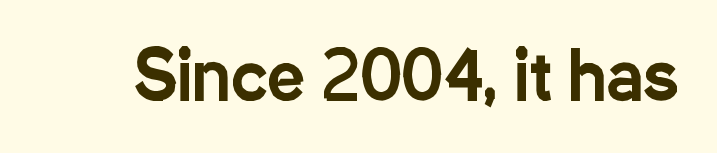
The image shows 66 px condensed sans-serif type, upright; set normal letter spacing, not underlined; low stroke contrast and a medium x-height.
